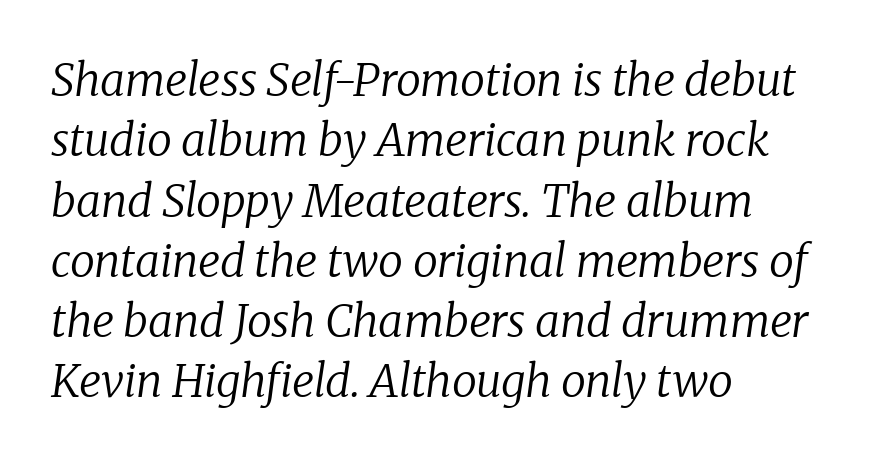
Q: Is the text bold? A: No.
Q: Is the text italic (slanted)? A: Yes, it leans right by about 8 degrees.
Q: Is the typeface a serif or a sans-serif typeface? A: Serif.
Q: Is the text underlined? A: No.
Q: How is the paragraph aligned? A: Left-aligned.
Q: Is the spacing between letters normal or unusually wide? A: Normal.
Q: Is the spacing between lines tight, normal or loose? A: Normal.
Q: Width (condensed, normal, or wide)? A: Normal.
Q: Stroke contrast? A: Low.
Q: x-height? A: Medium.
Q: Monospaced? A: No.
